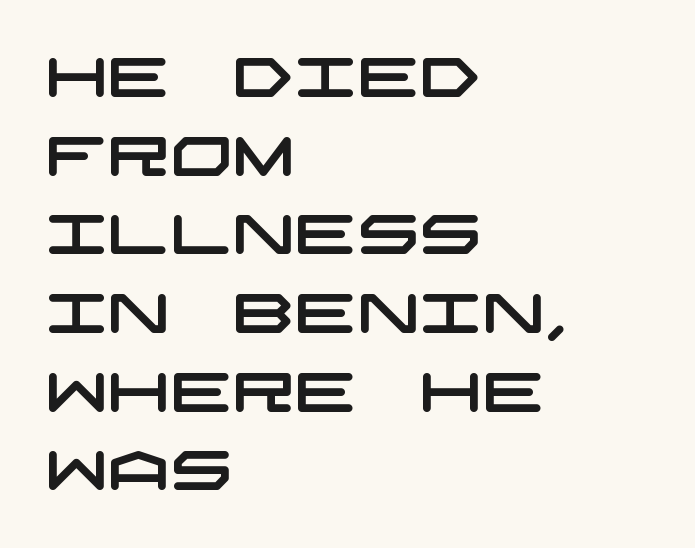
The lines sit at an ordinary, default distance from one another. Observe the absence of serifs on each vertical stroke in this sample. The letterforms sit shoulder to shoulder at normal distance. Caption: multi-line text, flush left, ragged right. The strip under each line holds only bare page.
